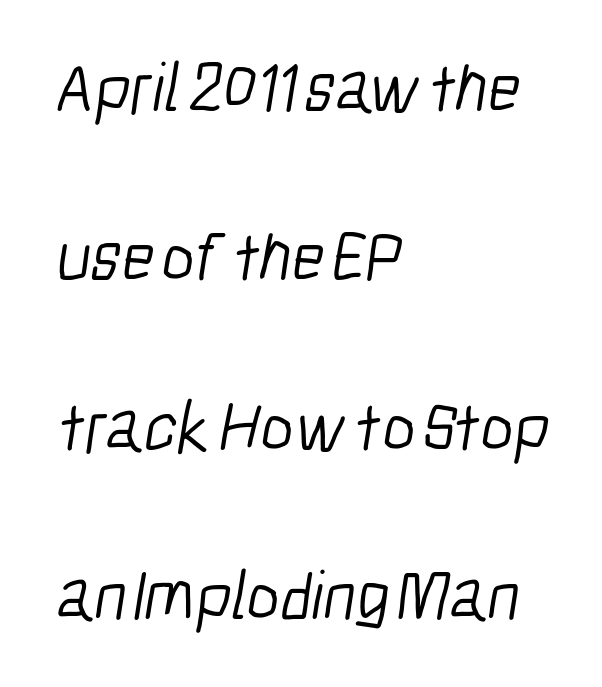
Q: Is the text bold? A: No.
Q: Is the typeface a serif or a sans-serif typeface? A: Sans-serif.
Q: Is the text underlined? A: No.
Q: How is the paragraph aligned? A: Left-aligned.
Q: Is the spacing between letters normal or unusually wide? A: Normal.
Q: Is the spacing between lines tight, normal or loose? A: Loose.
Q: Width (condensed, normal, or wide)? A: Condensed.
Q: Stroke contrast? A: Low.
Q: x-height? A: Medium.
Q: Monospaced? A: No.
